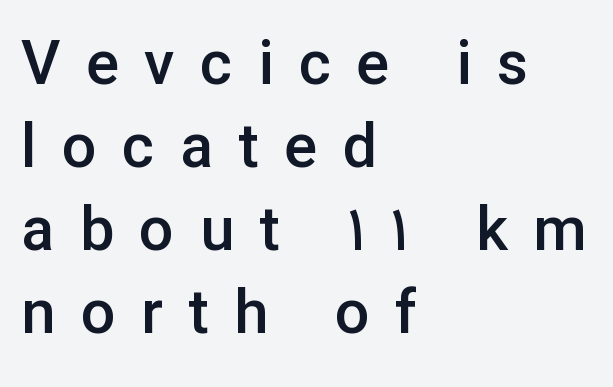
The image shows 61 px semibold sans-serif type, upright; set left-aligned, normal line spacing (1.36x), unusually wide letter spacing (+0.42 em), not underlined; low stroke contrast and a medium x-height.
